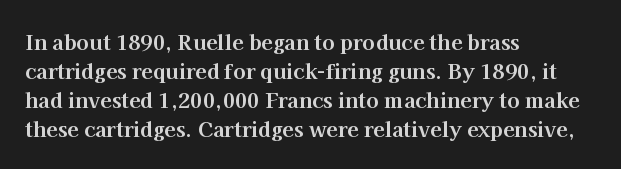
The image shows 21 px bold type, upright; set left-aligned, normal line spacing (1.38x), normal letter spacing, not underlined.
